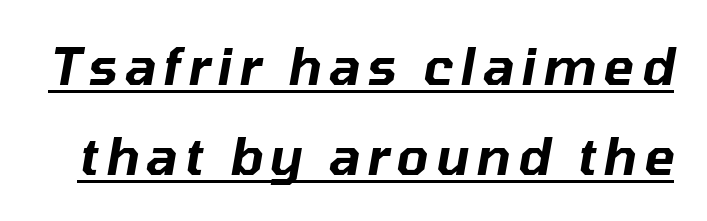
Q: Is the text italic (slanted)? A: Yes, it leans right by about 10 degrees.
Q: Is the text underlined? A: Yes.
Q: Width (condensed, normal, or wide)? A: Normal.
Q: Stroke contrast? A: Low.
Q: x-height? A: Medium.
Q: Monospaced? A: No.
